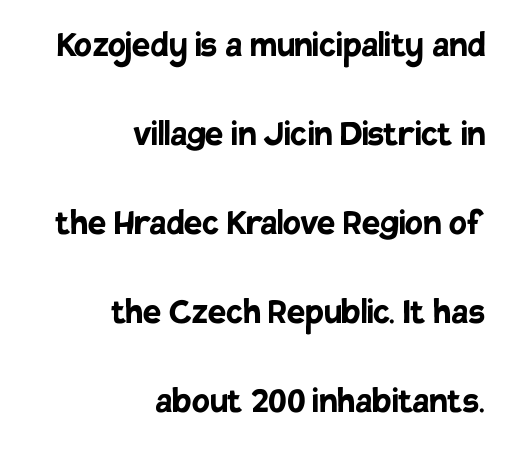
Type style note: lacks serifs. Which margin do the lines hug? The right one — the left edge is uneven. What weight is shown? A full bold with thick strokes. Honestly, there is no underline to notice here at all. Interline gaps are noticeably wide in this sample.
